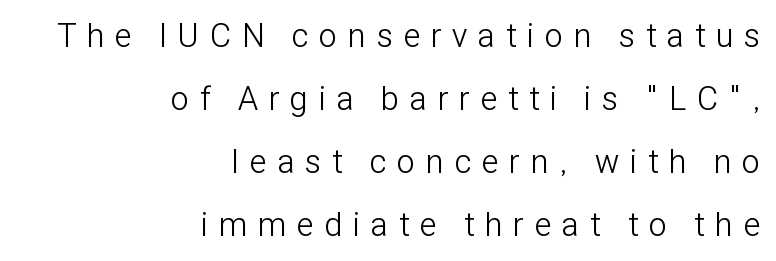
This rendering employs a face without finishing strokes, i.e., a sans-serif. Every row of glyphs terminates at an identical x-position on the right. Ink coverage per letter is moderate at most. The font's upright variant was chosen for this text. Baseline-to-baseline distance is far greater than the letter height.
